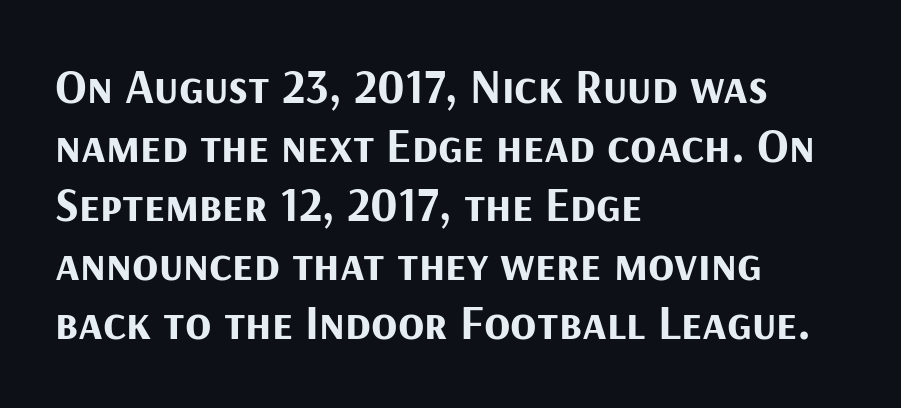
{"serif": "no", "italic": "no", "bold": "yes", "weight": "bold", "width": "normal", "stroke_contrast": "medium", "x_height": "medium", "monospaced": "no", "underline": "no", "align": "left", "line_spacing_ratio": 1.23, "letter_spacing": "normal", "letter_spacing_em": 0.0, "glyph_px": 48}
